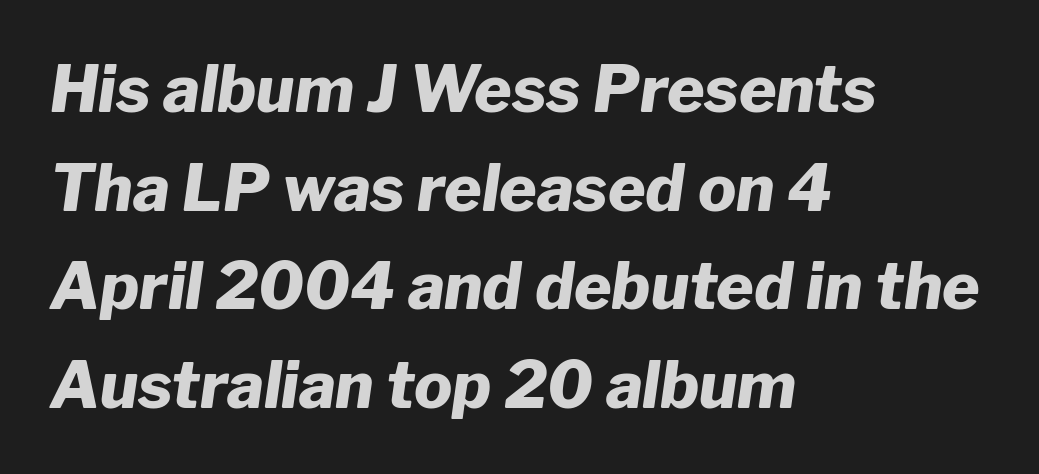
{"italic": "yes", "lean": "right", "slant_degrees": 8, "bold": "yes", "weight": "heavy", "width": "normal", "stroke_contrast": "low", "x_height": "medium", "monospaced": "no", "underline": "no", "align": "left", "line_spacing": "normal", "line_spacing_ratio": 1.54, "letter_spacing": "normal", "letter_spacing_em": 0.0, "glyph_px": 64}
